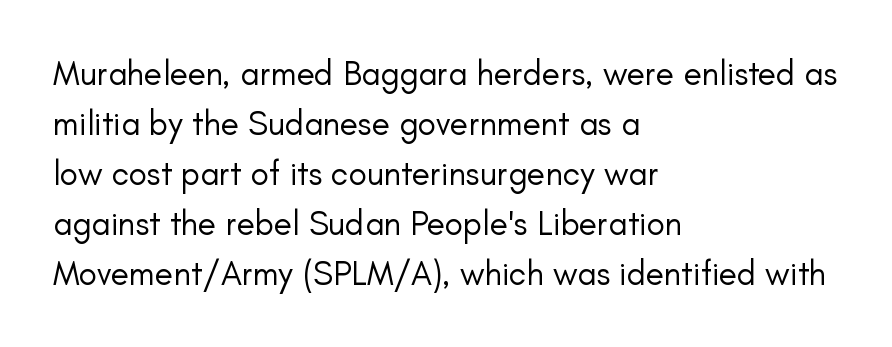
The image shows 34 px regular-weight sans-serif type, upright; set left-aligned, normal line spacing (1.47x), normal letter spacing, not underlined; low stroke contrast and a small x-height.
